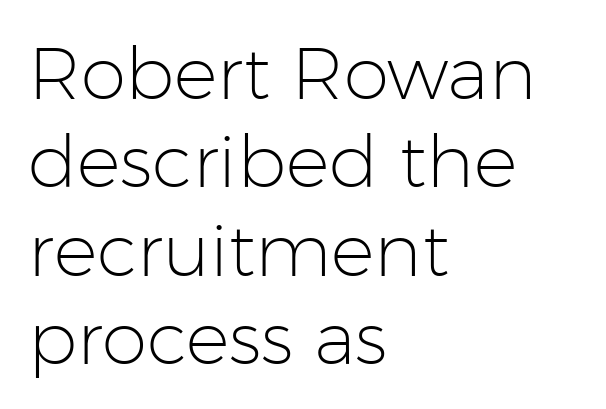
A typesetter would mark this as roman, not italic. These lines are rendered in a variable-pitch font. Rule under the text: the space is simply empty. Tracking here is standard; glyphs follow each other at the usual distance. Typographically, this falls in the sans-serif category.
